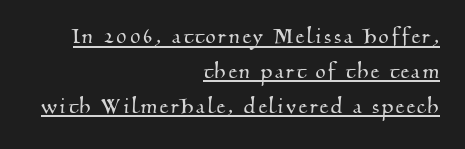
Every word sits above its own underline. One-word summary of the alignment: right. Each new line begins a customary step beneath the previous one.
